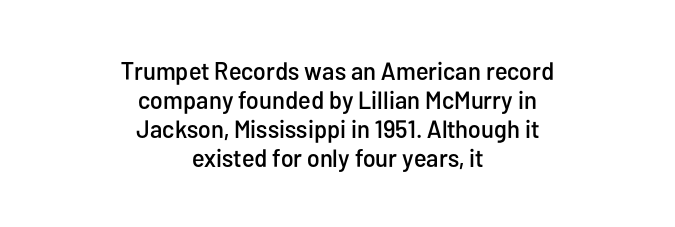
The image shows 25 px text type, upright; set centered, line spacing 1.16x, normal letter spacing, not underlined.
